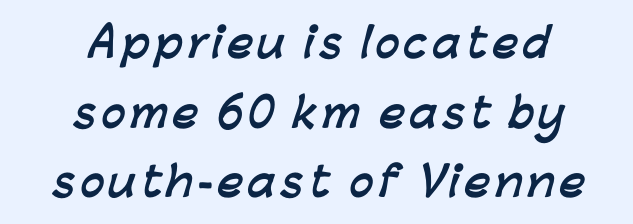
Q: Is the text bold? A: Yes.
Q: Is the typeface a serif or a sans-serif typeface? A: Sans-serif.
Q: Is the text underlined? A: No.
Q: How is the paragraph aligned? A: Centered.
Q: Width (condensed, normal, or wide)? A: Normal.
Q: Stroke contrast? A: Low.
Q: x-height? A: Medium.
Q: Monospaced? A: No.
